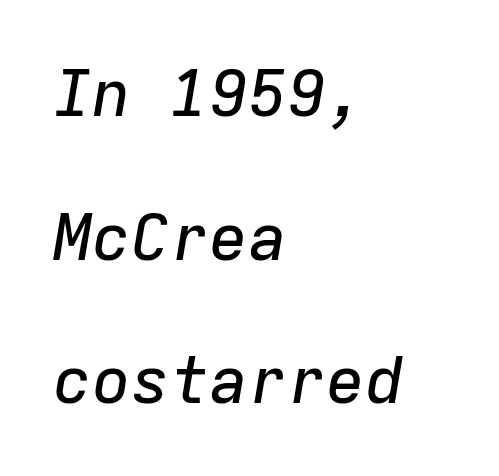
Q: Is the text italic (slanted)? A: Yes, it leans right by about 9 degrees.
Q: Is the text underlined? A: No.
Q: How is the paragraph aligned? A: Left-aligned.
Q: Is the spacing between letters normal or unusually wide? A: Normal.
Q: Is the spacing between lines tight, normal or loose? A: Loose.
Q: Width (condensed, normal, or wide)? A: Normal.
Q: Stroke contrast? A: Low.
Q: x-height? A: Medium.
Q: Monospaced? A: Yes.
